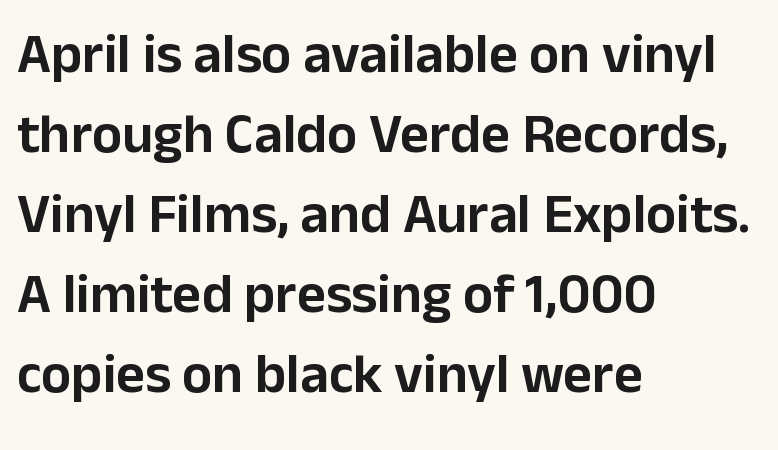
{"serif": "no", "italic": "no", "width": "normal", "stroke_contrast": "low", "x_height": "medium", "monospaced": "no", "underline": "no", "align": "left", "line_spacing": "normal", "line_spacing_ratio": 1.43, "letter_spacing": "normal", "letter_spacing_em": 0.0, "glyph_px": 56}
